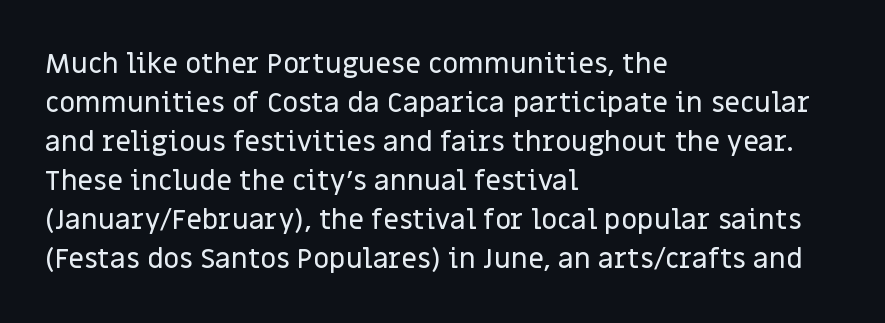
Q: Is the text italic (slanted)? A: No, it is upright.
Q: Is the typeface a serif or a sans-serif typeface? A: Sans-serif.
Q: Is the text underlined? A: No.
Q: How is the paragraph aligned? A: Left-aligned.
Q: Is the spacing between letters normal or unusually wide? A: Normal.
Q: Is the spacing between lines tight, normal or loose? A: Normal.
Q: Width (condensed, normal, or wide)? A: Normal.
Q: Stroke contrast? A: Low.
Q: x-height? A: Large.
Q: Monospaced? A: No.
